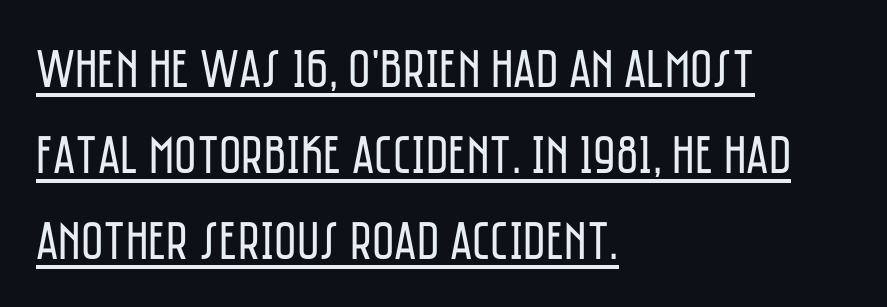
Underline: present. Do the characters align in a grid? No, the font is proportional. Bold? No — there's no thickening of the strokes. You can tell from the bare stems that sans-serif type was used. Caption: standard tracking, unaltered. The text block is weighted toward the left margin, trailing off unevenly rightward.
